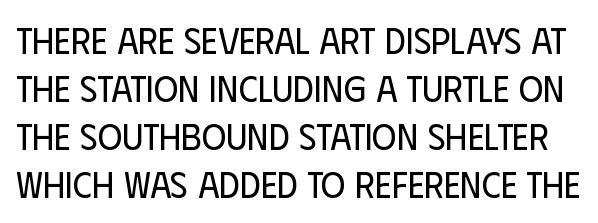
The image shows 37 px regular-weight, condensed sans-serif type, upright; set normal line spacing (1.3x), normal letter spacing, not underlined; low stroke contrast and a large x-height.
